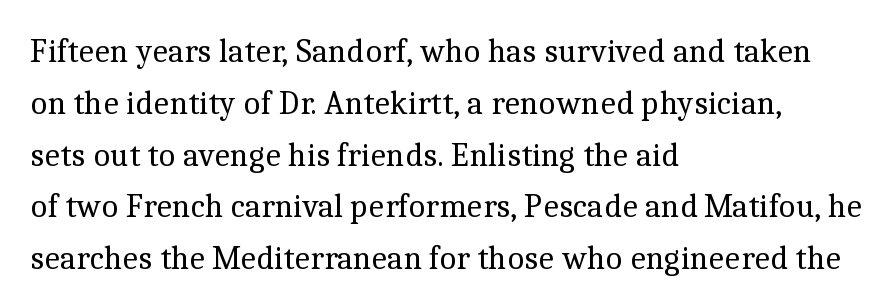
The passage shown is not bold in any degree. These lines are rendered in a variable-pitch font. Layout note: lines flush left. The designer left line spacing at the default. The passage shown is not underscored anywhere. Inter-character spacing is left at the font's built-in metrics.
